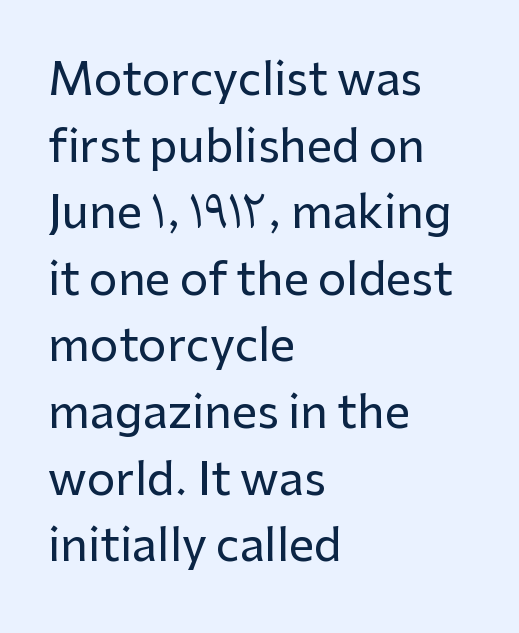
The image shows 45 px sans-serif type, upright; set left-aligned, normal line spacing (1.48x), normal letter spacing, not underlined; low stroke contrast and a medium x-height.
